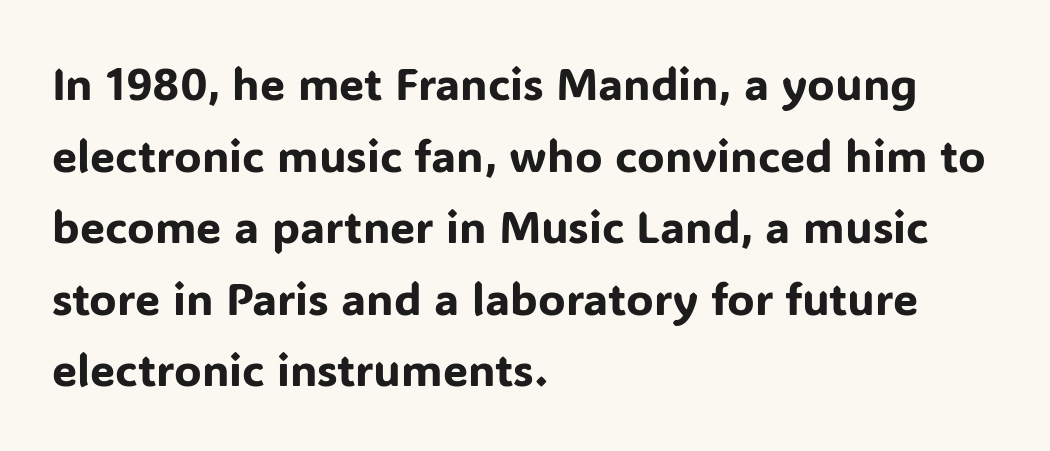
{"serif": "no", "italic": "no", "width": "normal", "stroke_contrast": "low", "x_height": "medium", "monospaced": "no", "underline": "no", "align": "left", "line_spacing": "normal", "line_spacing_ratio": 1.59, "letter_spacing": "normal", "letter_spacing_em": 0.0, "glyph_px": 45}
